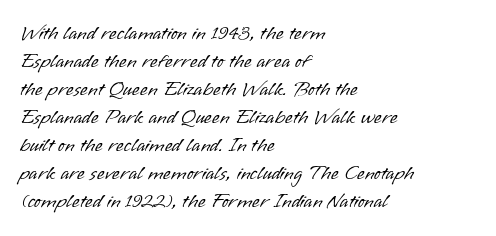
Q: Is the text bold? A: No.
Q: Is the text italic (slanted)? A: Yes.
Q: Is the text underlined? A: No.
Q: How is the paragraph aligned? A: Left-aligned.
Q: Is the spacing between letters normal or unusually wide? A: Normal.
Q: Is the spacing between lines tight, normal or loose? A: Normal.
